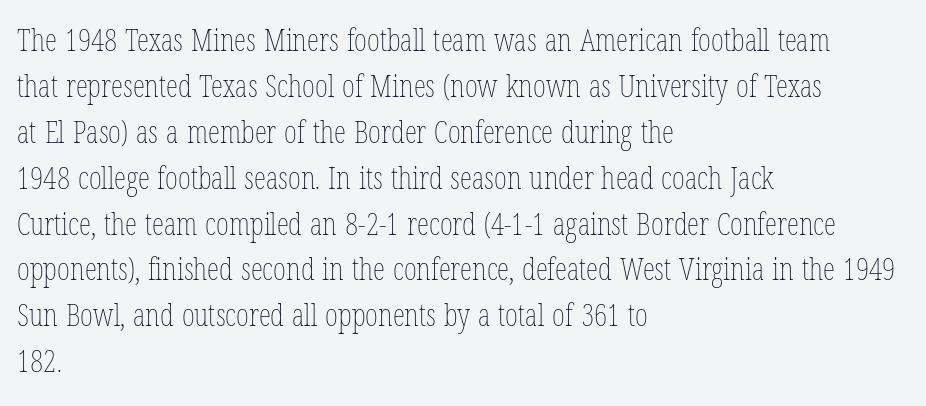
{"italic": "no", "bold": "no", "weight": "thin", "width": "condensed", "stroke_contrast": "low", "x_height": "medium", "monospaced": "no", "underline": "no", "align": "left", "line_spacing": "normal", "line_spacing_ratio": 1.48, "letter_spacing": "normal", "letter_spacing_em": 0.0, "glyph_px": 31}
